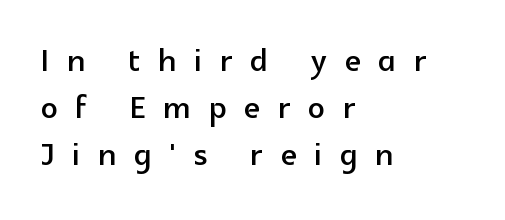
Leading: reduced. Short note: letters widely spaced. The space beneath each line is pristine and unruled. Each letter's strokes conclude bluntly, with no projecting serifs.
